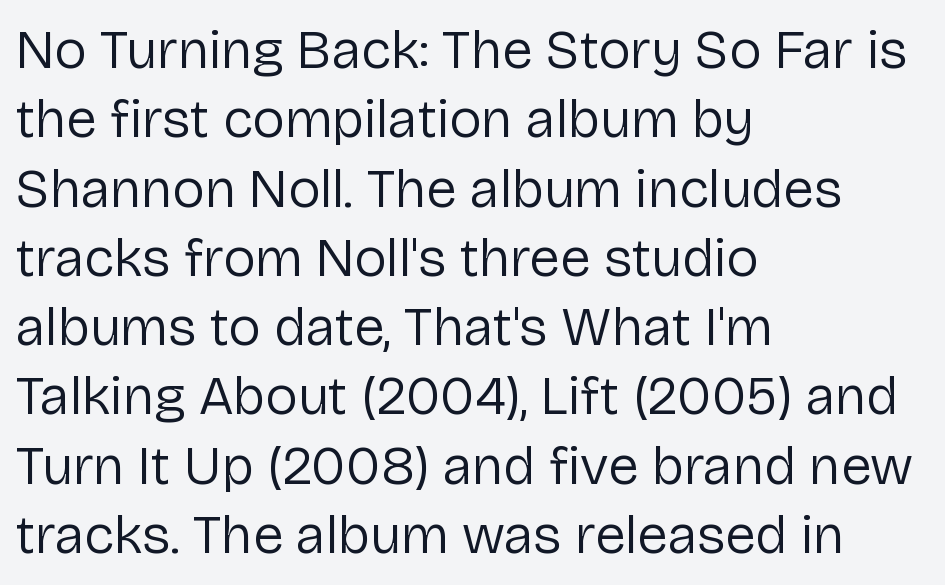
{"serif": "no", "italic": "no", "bold": "no", "weight": "regular", "width": "normal", "stroke_contrast": "low", "x_height": "medium", "monospaced": "no", "underline": "no", "align": "left", "line_spacing": "normal", "line_spacing_ratio": 1.26, "letter_spacing": "normal", "letter_spacing_em": 0.0, "glyph_px": 55}
